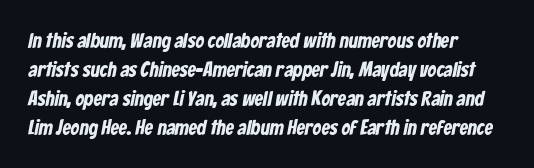
Q: Is the text underlined? A: No.
Q: Is the spacing between letters normal or unusually wide? A: Normal.
Q: Is the spacing between lines tight, normal or loose? A: Normal.
